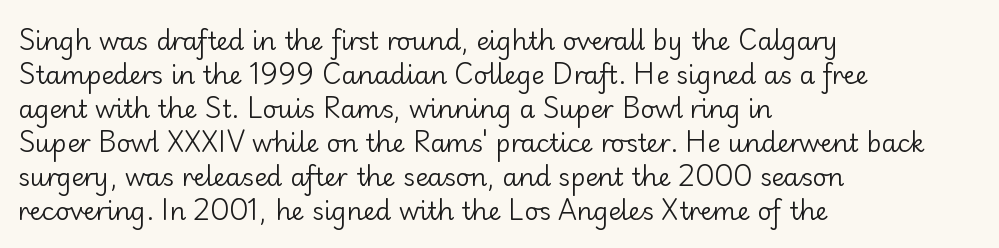
{"italic": "no", "bold": "no", "underline": "no", "align": "left", "line_spacing": "normal", "line_spacing_ratio": 1.36, "letter_spacing": "normal", "letter_spacing_em": 0.0, "glyph_px": 25}
